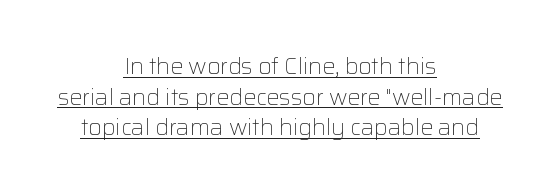
The image shows 23 px text type, upright; set centered, normal line spacing (1.33x), normal letter spacing, underlined.
